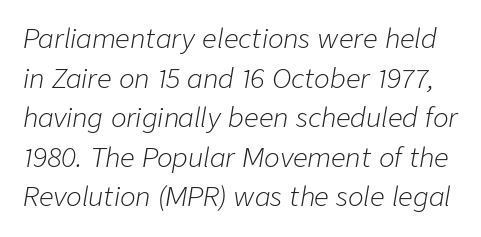
{"italic": "yes", "lean": "right", "slant_degrees": 9, "bold": "no", "underline": "no", "line_spacing": "normal", "line_spacing_ratio": 1.52, "letter_spacing": "normal", "letter_spacing_em": 0.0, "glyph_px": 26}
